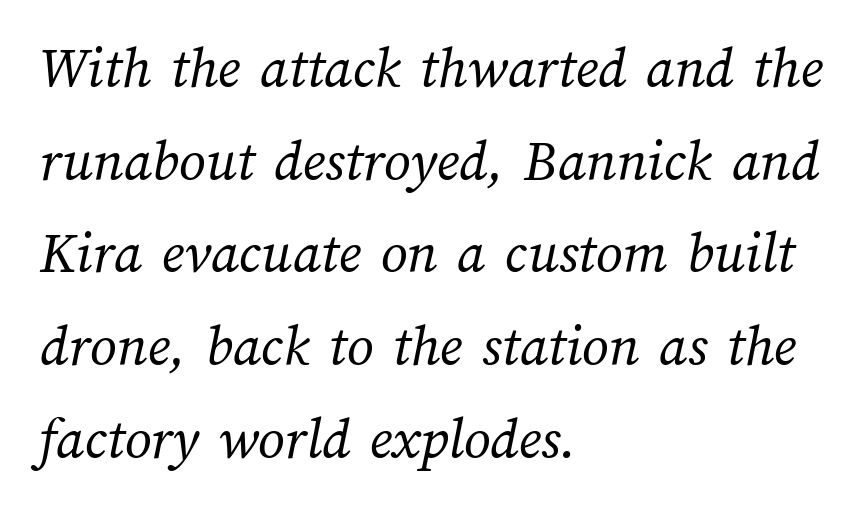
{"bold": "no", "weight": "regular", "width": "normal", "stroke_contrast": "medium", "x_height": "medium", "monospaced": "no", "underline": "no", "align": "left", "line_spacing": "normal", "line_spacing_ratio": 1.57, "letter_spacing": "normal", "letter_spacing_em": 0.0, "glyph_px": 59}
